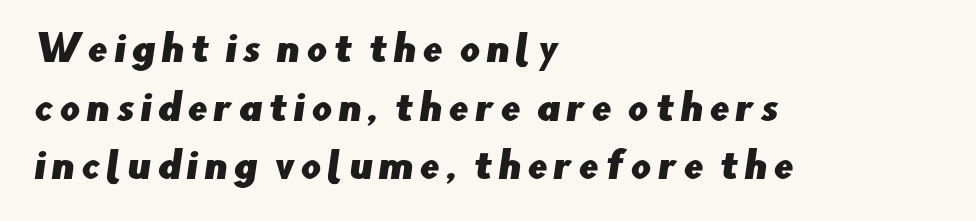
{"serif": "no", "width": "normal", "stroke_contrast": "low", "x_height": "small", "monospaced": "no", "underline": "no", "align": "left", "line_spacing": "normal", "line_spacing_ratio": 1.63, "glyph_px": 36}
